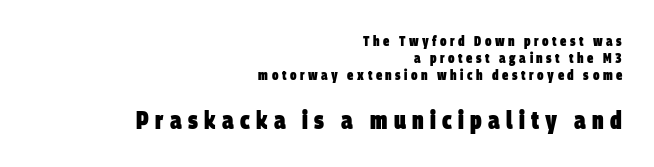
The passage shown is emphatically bold. Descenders hang freely into open space. Is the letter spacing exaggerated? Yes — the characters are pushed far apart. Whoever set this made the second block the dominant, larger element. Alignment: flush right.
